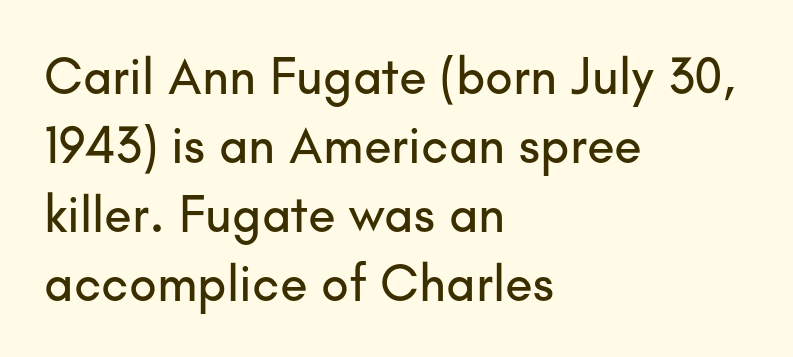
The image shows 51 px sans-serif type, upright; set left-aligned, normal line spacing (1.35x), normal letter spacing, not underlined; low stroke contrast and a small x-height.
